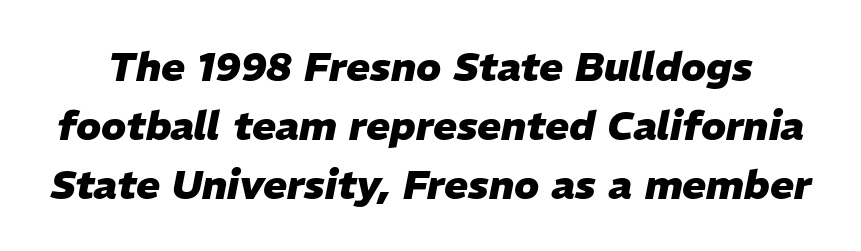
Is this a fixed-width face? No — the glyphs have proportional, varying widths. No word sits above an underline. Inter-character spacing is left at the font's built-in metrics. Strong, thick strokes mark this as bold type.
